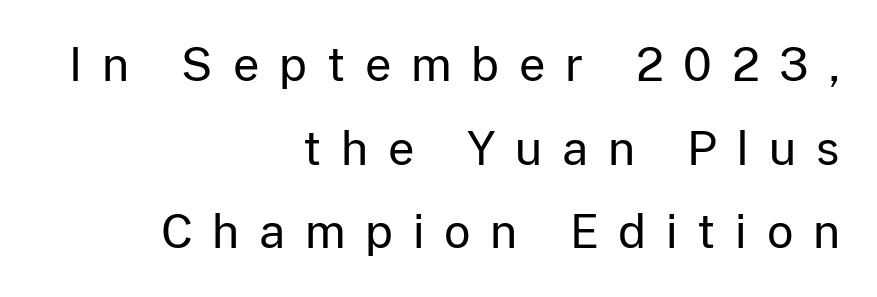
The font is comparable to plain body text, perhaps lighter. Glance below the letters and you will spot only blank space. All the whitespace from short lines collects on the left. Nope, no serifs anywhere on these letters.
